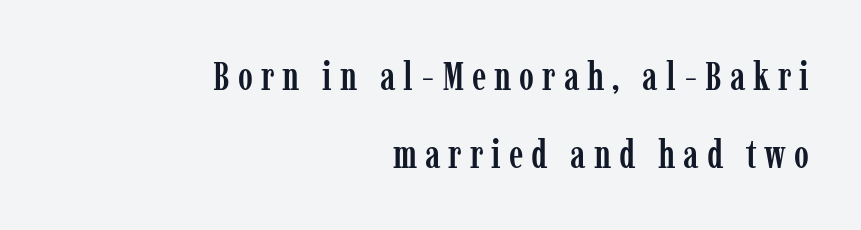
The image shows 40 px condensed serif type, upright; set right-aligned, loose line spacing (1.94x), unusually wide letter spacing (+0.2 em), not underlined; low stroke contrast and a medium x-height.
